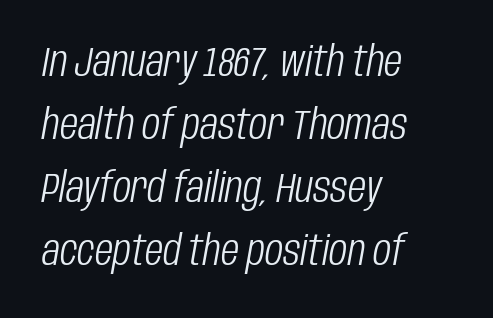
Q: Is the text bold? A: No.
Q: Is the text italic (slanted)? A: Yes, it leans right by about 10 degrees.
Q: Is the text underlined? A: No.
Q: How is the paragraph aligned? A: Left-aligned.
Q: Is the spacing between letters normal or unusually wide? A: Normal.
Q: Is the spacing between lines tight, normal or loose? A: Normal.
Q: Width (condensed, normal, or wide)? A: Condensed.
Q: Stroke contrast? A: Low.
Q: x-height? A: Large.
Q: Monospaced? A: No.
